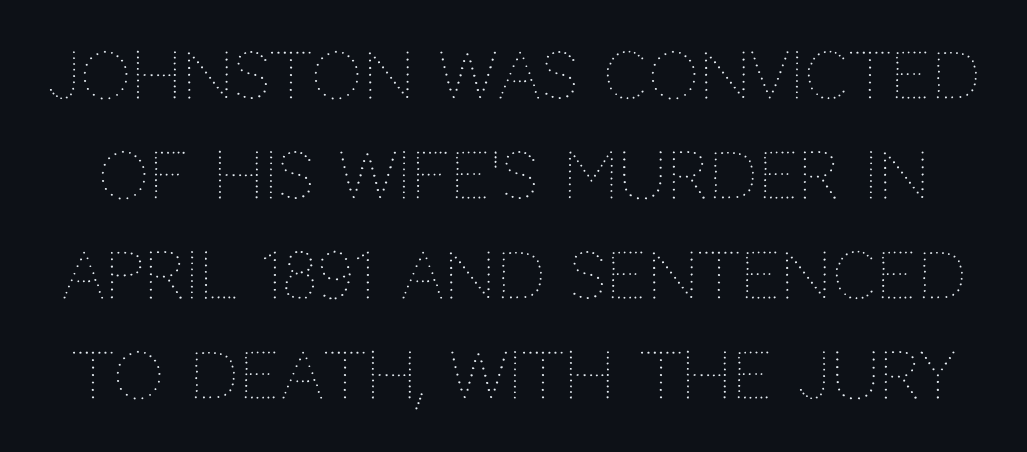
The image shows 64 px thin type, upright; set normal line spacing (1.56x), normal letter spacing, not underlined; medium stroke contrast and a large x-height.
